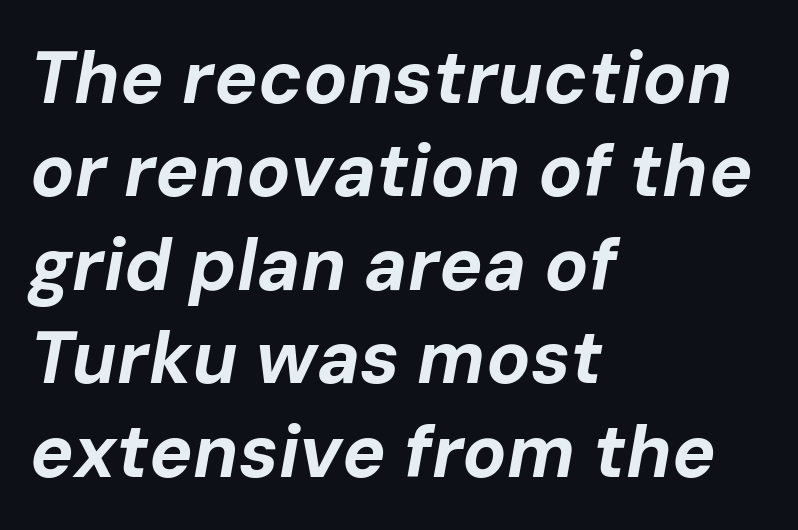
Q: Is the text bold? A: Yes.
Q: Is the text italic (slanted)? A: Yes, it leans right by about 10 degrees.
Q: Is the text underlined? A: No.
Q: How is the paragraph aligned? A: Left-aligned.
Q: Is the spacing between letters normal or unusually wide? A: Normal.
Q: Is the spacing between lines tight, normal or loose? A: Normal.
Q: Width (condensed, normal, or wide)? A: Normal.
Q: Stroke contrast? A: Low.
Q: x-height? A: Medium.
Q: Monospaced? A: No.
